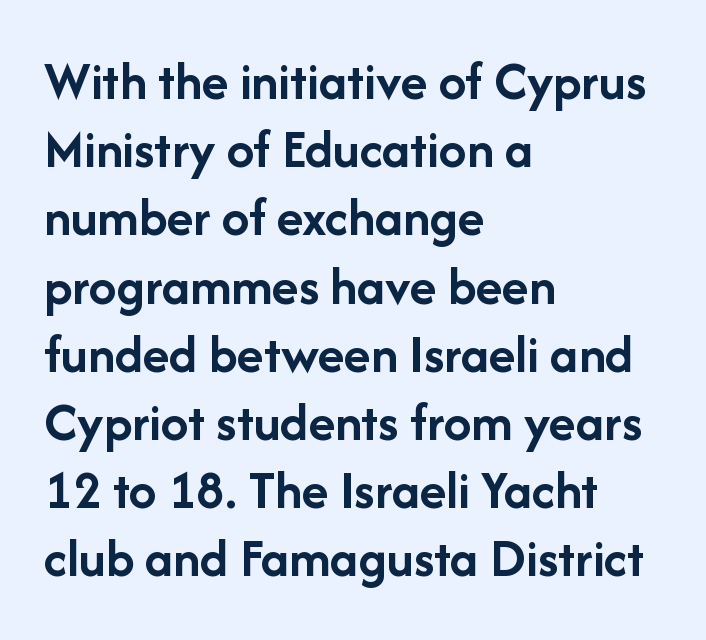
{"serif": "no", "italic": "no", "bold": "yes", "weight": "semibold", "width": "normal", "stroke_contrast": "low", "x_height": "medium", "monospaced": "no", "underline": "no", "align": "left", "line_spacing_ratio": 1.24, "letter_spacing": "normal", "letter_spacing_em": 0.0, "glyph_px": 55}
